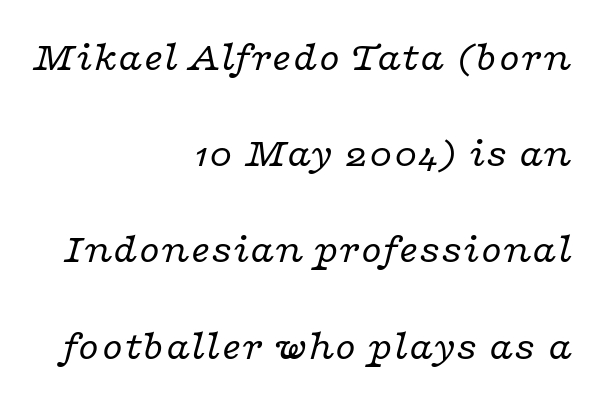
{"serif": "yes", "italic": "yes", "lean": "right", "slant_degrees": 16, "bold": "no", "weight": "regular", "width": "wide", "stroke_contrast": "low", "x_height": "medium", "monospaced": "no", "underline": "no", "align": "right", "line_spacing": "loose", "line_spacing_ratio": 2.29, "letter_spacing": "normal", "letter_spacing_em": 0.0, "glyph_px": 42}
